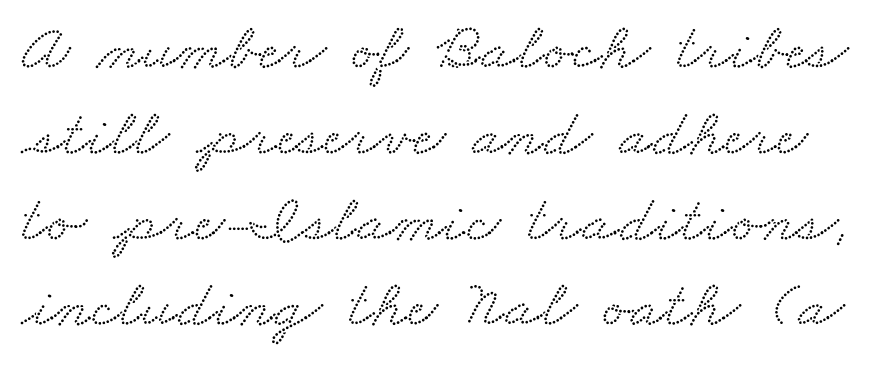
{"serif": "yes", "width": "wide", "stroke_contrast": "low", "x_height": "small", "monospaced": "no", "underline": "no", "line_spacing": "normal", "line_spacing_ratio": 1.28, "letter_spacing": "normal", "letter_spacing_em": 0.0, "glyph_px": 67}
